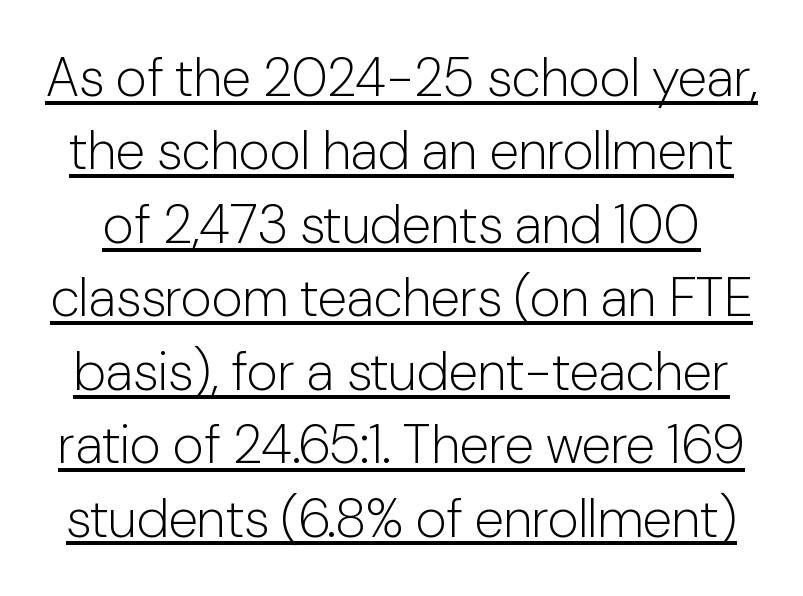
Q: Is the text bold? A: No.
Q: Is the text italic (slanted)? A: No, it is upright.
Q: Is the typeface a serif or a sans-serif typeface? A: Sans-serif.
Q: Is the text underlined? A: Yes.
Q: Is the spacing between letters normal or unusually wide? A: Normal.
Q: Is the spacing between lines tight, normal or loose? A: Normal.
Q: Width (condensed, normal, or wide)? A: Normal.
Q: Stroke contrast? A: Low.
Q: x-height? A: Medium.
Q: Monospaced? A: No.
